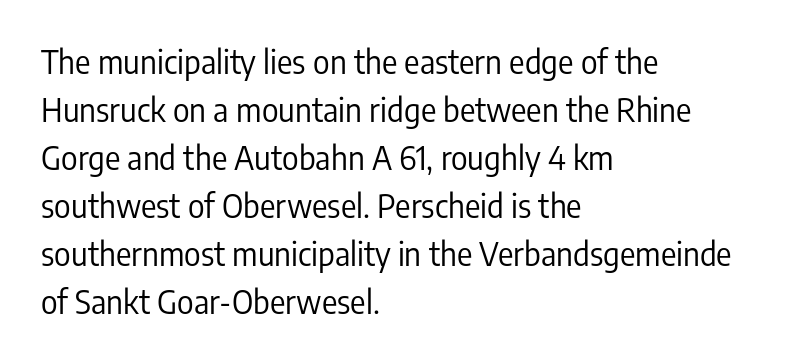
Q: Is the text bold? A: No.
Q: Is the text italic (slanted)? A: No, it is upright.
Q: Is the typeface a serif or a sans-serif typeface? A: Sans-serif.
Q: Is the text underlined? A: No.
Q: How is the paragraph aligned? A: Left-aligned.
Q: Is the spacing between letters normal or unusually wide? A: Normal.
Q: Is the spacing between lines tight, normal or loose? A: Normal.
Q: Width (condensed, normal, or wide)? A: Condensed.
Q: Stroke contrast? A: Low.
Q: x-height? A: Medium.
Q: Monospaced? A: No.
